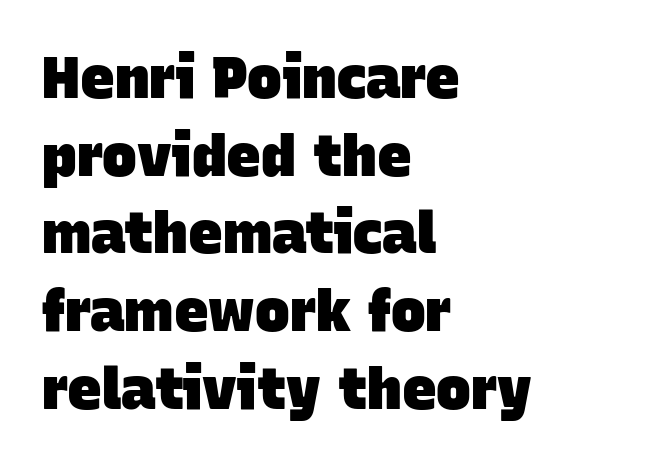
Q: Is the text bold? A: Yes.
Q: Is the typeface a serif or a sans-serif typeface? A: Sans-serif.
Q: Is the text underlined? A: No.
Q: How is the paragraph aligned? A: Left-aligned.
Q: Is the spacing between letters normal or unusually wide? A: Normal.
Q: Is the spacing between lines tight, normal or loose? A: Normal.
Q: Width (condensed, normal, or wide)? A: Normal.
Q: Stroke contrast? A: Low.
Q: x-height? A: Large.
Q: Monospaced? A: No.
